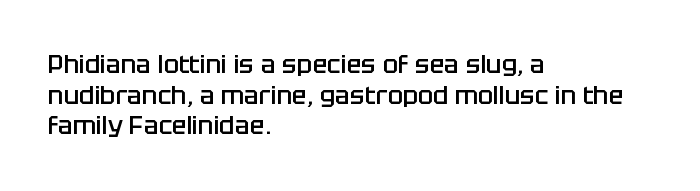
The image shows 25 px text type, upright; set left-aligned, line spacing 1.23x, normal letter spacing, not underlined.
